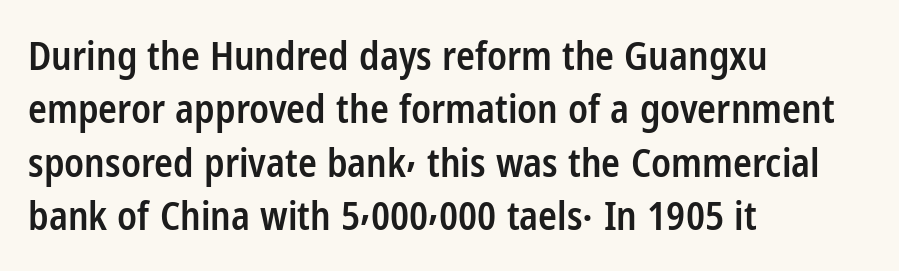
In terms of leading, this rendering sits right in the middle. Do the characters align in a grid? No, the font is proportional. Each glyph is drawn with semibold strokes, heavier than normal yet not fully bold. A classic flush-left, rag-right setting is used for this passage.
